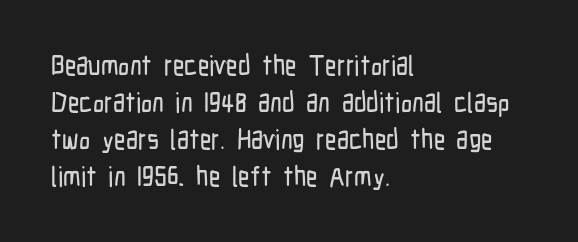
The image shows 28 px condensed sans-serif type, upright; set left-aligned, normal line spacing (1.32x), normal letter spacing, not underlined; low stroke contrast and a medium x-height.
